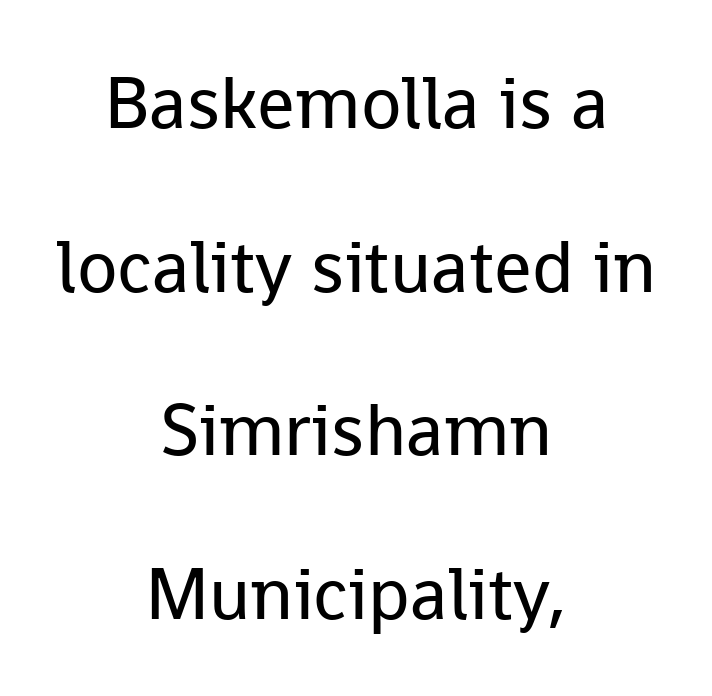
{"serif": "no", "italic": "no", "bold": "no", "weight": "regular", "width": "normal", "stroke_contrast": "low", "x_height": "medium", "monospaced": "no", "underline": "no", "align": "center", "line_spacing": "loose", "line_spacing_ratio": 2.21, "letter_spacing": "normal", "letter_spacing_em": 0.0, "glyph_px": 74}
